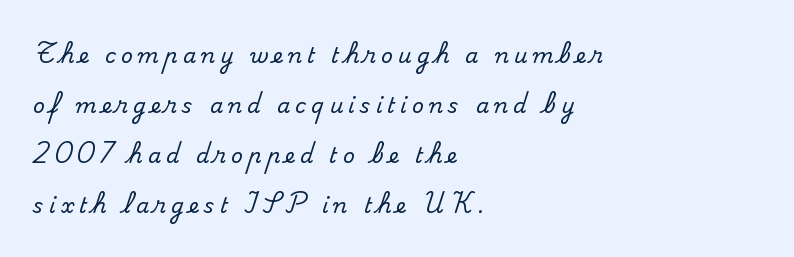
{"underline": "no", "align": "left", "line_spacing": "loose", "line_spacing_ratio": 2.38, "letter_spacing": "wide", "letter_spacing_em": 0.24, "glyph_px": 21}
